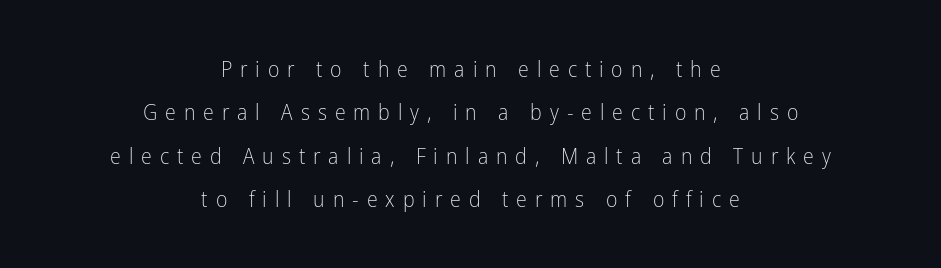
Between one letter and the next there's a generous, obvious gap. The lines are quadded center. Successive baselines arrive slowly, with a big drop between each. On a weight scale, this lands at 450 or below. If you drew a line through each stem, it would be perfectly vertical.
